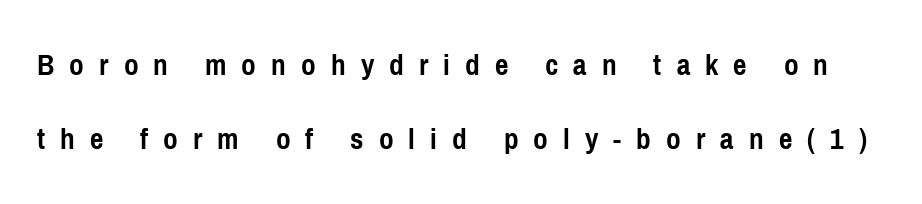
{"serif": "no", "italic": "no", "bold": "yes", "weight": "semibold", "width": "condensed", "stroke_contrast": "low", "x_height": "medium", "monospaced": "no", "underline": "no", "line_spacing": "loose", "line_spacing_ratio": 2.31, "letter_spacing": "wide", "letter_spacing_em": 0.47, "glyph_px": 32}
